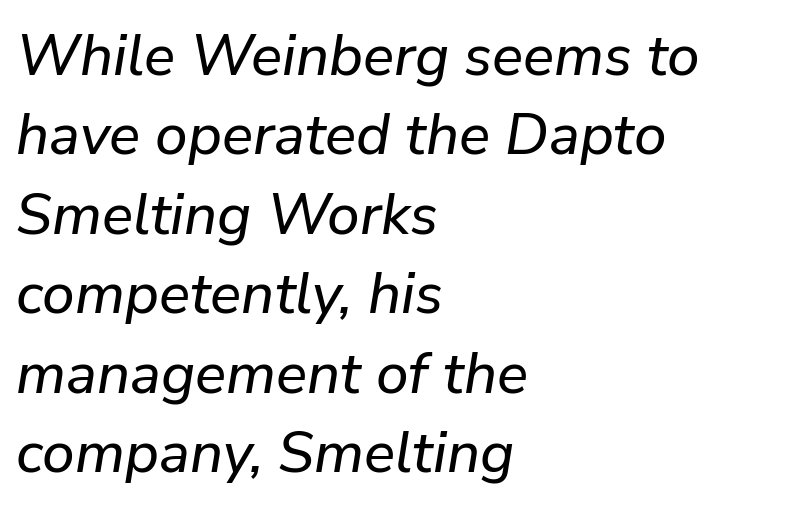
The image shows 58 px text type, italic (leaning right); set left-aligned, normal line spacing (1.37x), normal letter spacing, not underlined; low stroke contrast and a medium x-height.
